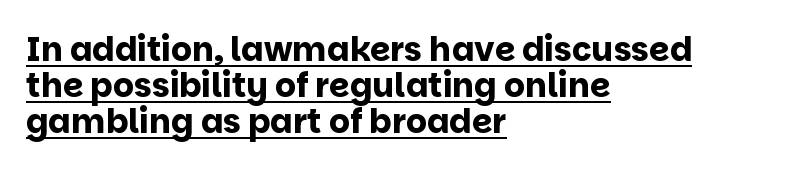
The image shows 33 px bold sans-serif type, upright; set left-aligned, tight line spacing (1.09x), normal letter spacing, underlined; low stroke contrast and a large x-height.
